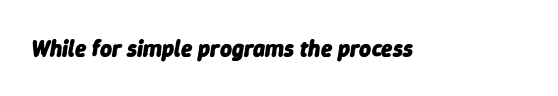
Q: Is the text bold? A: Yes.
Q: Is the text italic (slanted)? A: Yes, it leans right by about 9 degrees.
Q: Is the text underlined? A: No.
Q: Is the spacing between letters normal or unusually wide? A: Normal.
